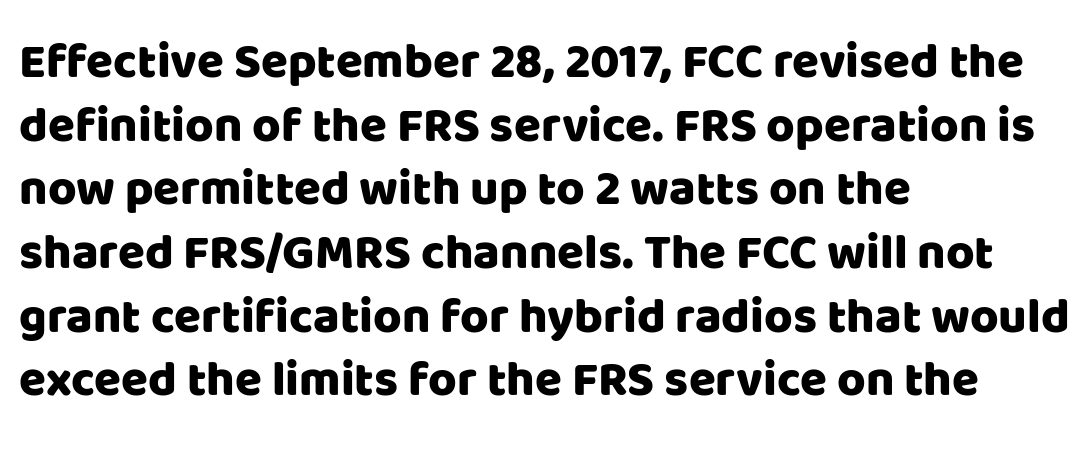
Each letter keeps its own natural width here, so spacing adapts to shape. A clean baseline with only descenders dipping below it. Horizontally, the lines are justified to the leading edge only. These lines were composed using upright roman letters.
